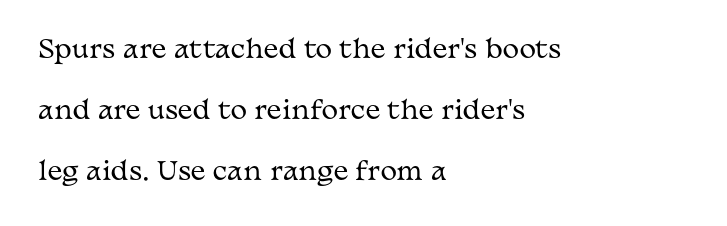
Q: Is the text bold? A: No.
Q: Is the text italic (slanted)? A: No, it is upright.
Q: Is the text underlined? A: No.
Q: How is the paragraph aligned? A: Left-aligned.
Q: Is the spacing between letters normal or unusually wide? A: Normal.
Q: Is the spacing between lines tight, normal or loose? A: Loose.
